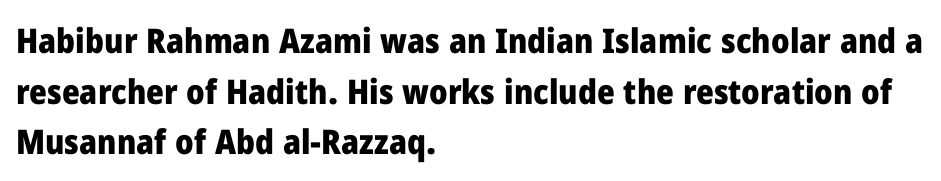
Here the designer chose a conventional face with non-uniform glyph widths. The type is set solid horizontally, with unmodified tracking. The area under the type is left untouched. Every row of glyphs begins at an identical x-position on the left. Students, observe: this is what conventionally led text looks like. Set as a true bold cut, around the 700 mark.
